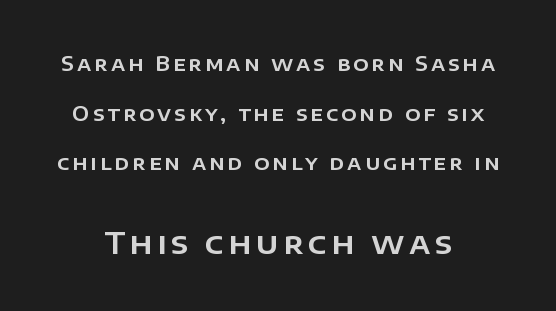
Q: Is the text italic (slanted)? A: No, it is upright.
Q: Is the typeface a serif or a sans-serif typeface? A: Sans-serif.
Q: Is the text underlined? A: No.
Q: How is the paragraph aligned? A: Centered.
Q: Is the spacing between lines tight, normal or loose? A: Loose.
Q: Which block of text is set in a larger size, the first (top) or the second (bottom)? A: The second (bottom) one.
Q: Width (condensed, normal, or wide)? A: Normal.
Q: Stroke contrast? A: Low.
Q: x-height? A: Large.
Q: Monospaced? A: No.
